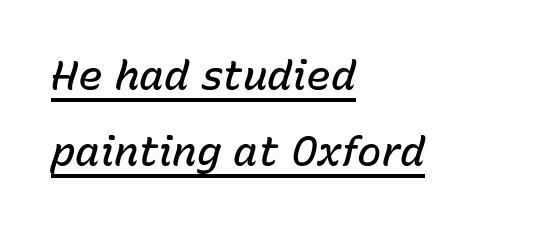
Think of a printed novel: that variable character pitch is what you see here. The passage shown is underscored from start to finish. These lines carry some extra weight — a demibold, not a full bold. These lines are set flush left with a ragged right edge. Notice how the stems are inclined rather than vertical — that's the hallmark of italics. In terms of letterspacing, this is plain default setting.
